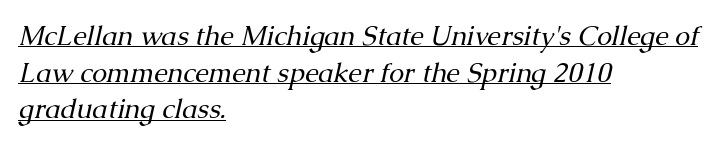
{"italic": "yes", "lean": "right", "slant_degrees": 13, "bold": "no", "underline": "yes", "align": "left", "line_spacing": "normal", "line_spacing_ratio": 1.36, "letter_spacing": "normal", "letter_spacing_em": 0.0, "glyph_px": 27}
